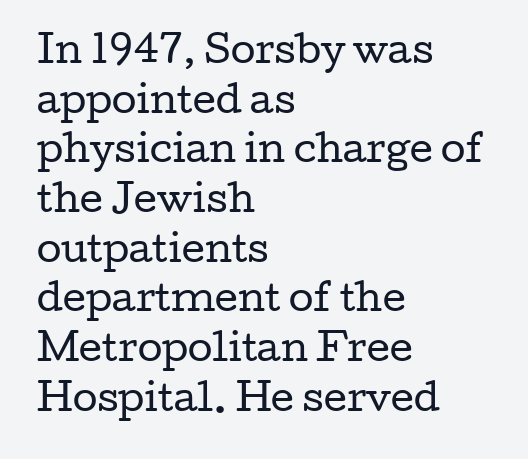
Visually the block forms a straight wall on the left and a jagged coastline on the right. Is this a sans? No — the strokes have serifs. The rendering uses natural spacing where letterforms have individual widths. Rows of type keep a routine distance in the vertical direction. The words here are not underlined.
